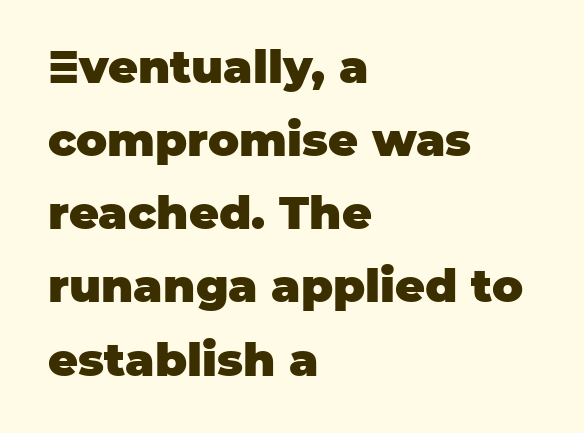
{"serif": "no", "italic": "no", "bold": "yes", "weight": "heavy", "width": "normal", "stroke_contrast": "low", "x_height": "large", "monospaced": "no", "underline": "no", "align": "left", "line_spacing": "normal", "line_spacing_ratio": 1.59, "letter_spacing": "normal", "letter_spacing_em": 0.0, "glyph_px": 46}
